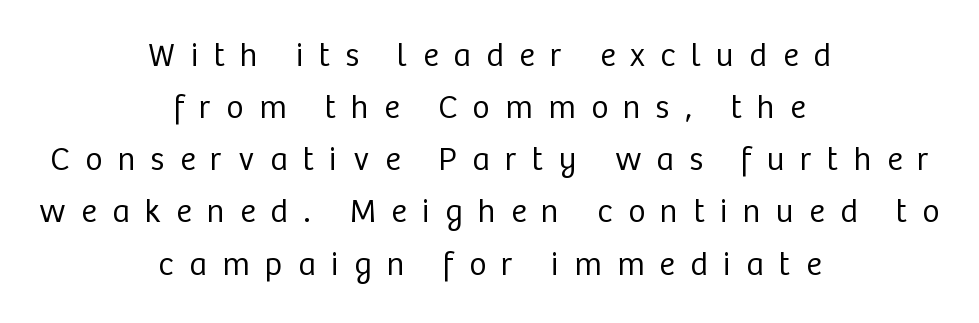
{"serif": "no", "italic": "no", "bold": "no", "weight": "regular", "width": "normal", "stroke_contrast": "low", "x_height": "medium", "monospaced": "no", "underline": "no", "align": "center", "line_spacing": "normal", "line_spacing_ratio": 1.58, "letter_spacing": "wide", "letter_spacing_em": 0.47, "glyph_px": 33}
